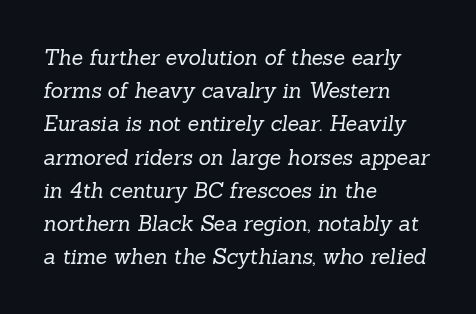
The image shows 21 px text type; set left-aligned, normal line spacing (1.58x), normal letter spacing, not underlined.
